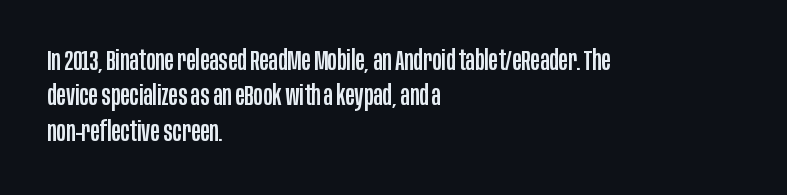
Q: Is the text italic (slanted)? A: No, it is upright.
Q: Is the typeface a serif or a sans-serif typeface? A: Sans-serif.
Q: Is the text underlined? A: No.
Q: How is the paragraph aligned? A: Left-aligned.
Q: Is the spacing between letters normal or unusually wide? A: Normal.
Q: Is the spacing between lines tight, normal or loose? A: Normal.
Q: Width (condensed, normal, or wide)? A: Condensed.
Q: Stroke contrast? A: Low.
Q: x-height? A: Large.
Q: Monospaced? A: No.
